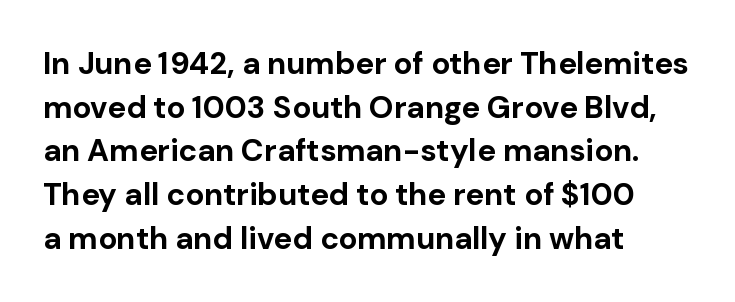
{"serif": "no", "italic": "no", "bold": "yes", "weight": "bold", "width": "normal", "stroke_contrast": "low", "x_height": "medium", "monospaced": "no", "underline": "no", "align": "left", "line_spacing": "normal", "line_spacing_ratio": 1.41, "letter_spacing": "normal", "letter_spacing_em": 0.0, "glyph_px": 31}
